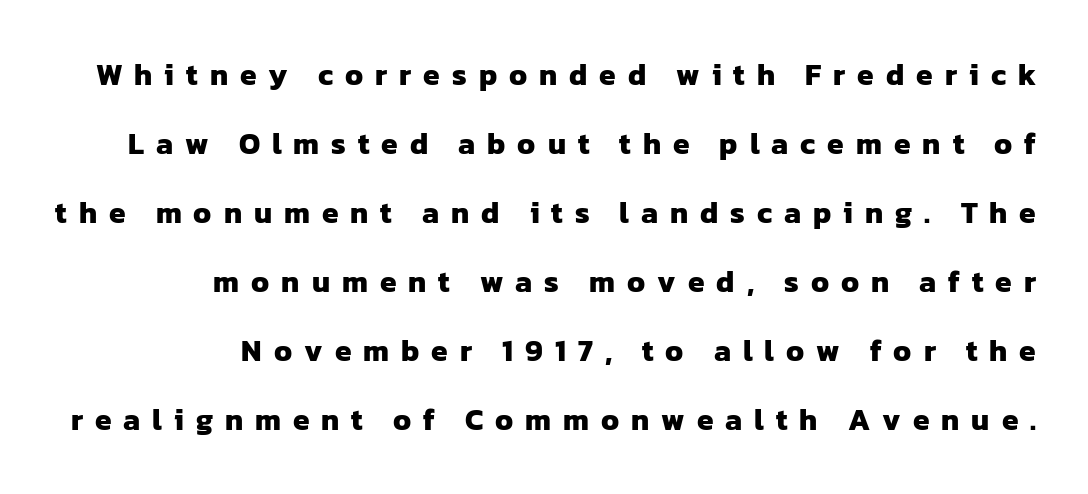
These lines stack with their right ends in a neat column. The space beneath each line is pristine and unruled. These lines stand farther apart than default settings would place them. The passage shown is typed in a proportional face where columns would drift. Each letter's strokes conclude bluntly, with no projecting serifs.
